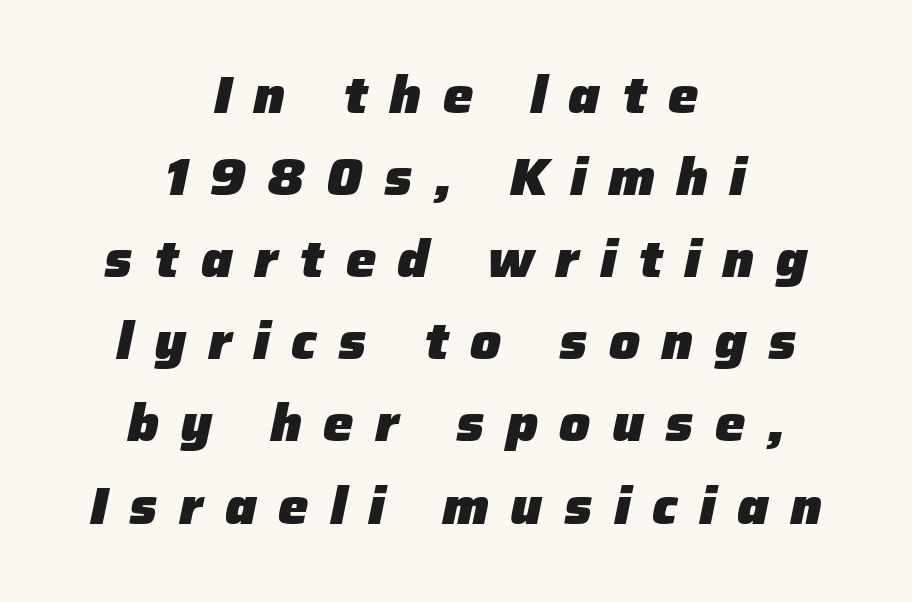
Someone cranked the tracking dial way up on this one. The font is running at its bold setting. Teacher's note: observe the equal gaps on both sides — that is centered alignment. This sample has the flowing, uneven cadence of proportional lettering.
